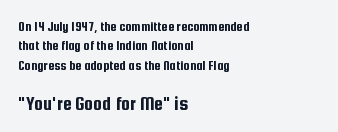
The image shows 20 px text type, upright; set left-aligned, normal line spacing (1.38x), normal letter spacing, not underlined; the second (bottom) block is 1.43x larger.
